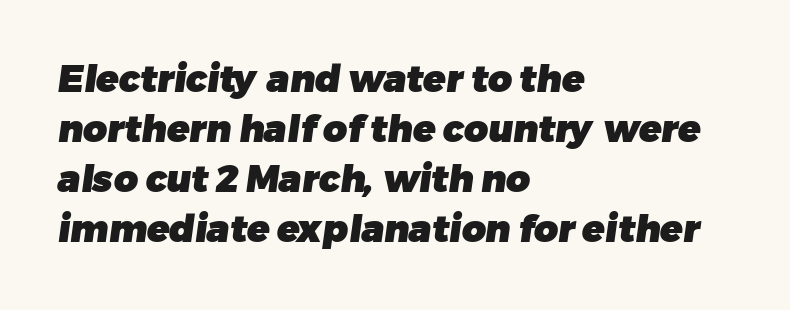
The face used here has the dense, thick strokes of a bold. Serifs: no, the terminals of the letterforms are clean. Horizontally, the lines are justified to the leading edge only. Regular leading. This rendering leaves character spacing at its baseline value. Check the space under the baseline: it is left empty.
